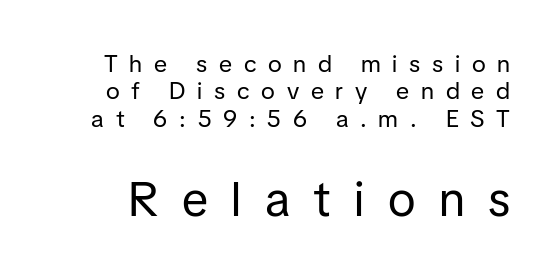
A light-to-regular cut is what we see here. Quick note: not italic, upright. Just letters on the line, the space beneath them empty. Type size steps up from the first block to the second. Compared with typical paragraphs, the rows here are closer together. These lines are rendered in a variable-pitch font.
